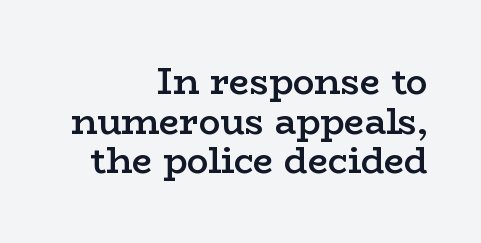
{"serif": "yes", "italic": "no", "bold": "semi", "weight": "semibold", "width": "wide", "stroke_contrast": "low", "x_height": "medium", "monospaced": "no", "underline": "no", "align": "right", "line_spacing": "tight", "line_spacing_ratio": 1.1, "letter_spacing": "normal", "letter_spacing_em": 0.0, "glyph_px": 36}
